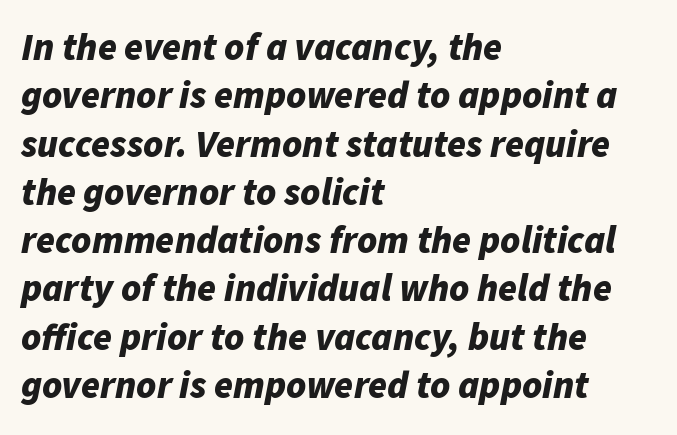
Tall strokes in this sample are angled rather than plumb. This sample has the flowing, uneven cadence of proportional lettering. Honestly, there is no underline to notice here at all. Vertical spacing — default.
